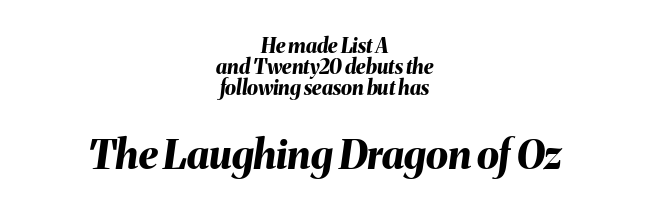
Larger block? The one below; the one above is distinctly smaller. Heavy, bold letterforms. If you measured baseline to baseline, you'd find a short distance. Underline: absent.
